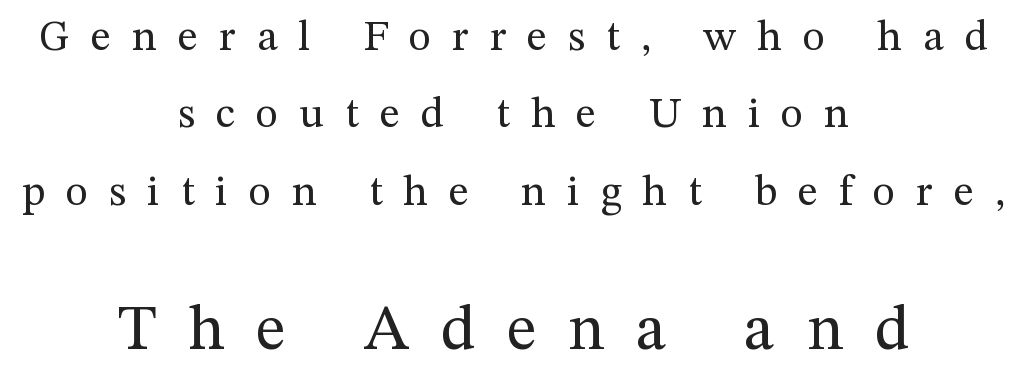
The image shows 64 px regular-weight serif type, upright; set centered, line spacing 1.8x, unusually wide letter spacing (+0.49 em), not underlined; the second (bottom) block is 1.49x larger; medium stroke contrast and a medium x-height.
